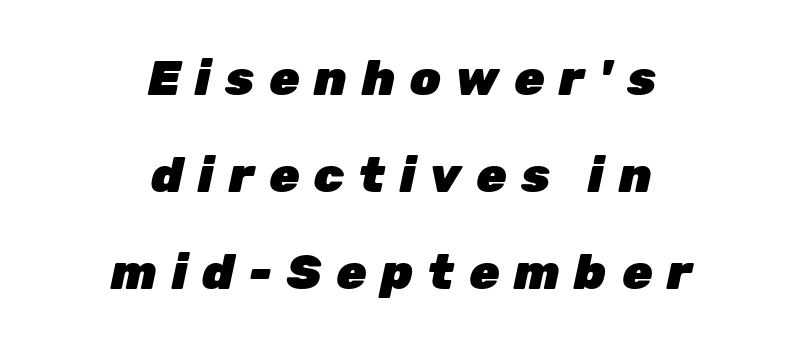
{"italic": "yes", "lean": "right", "slant_degrees": 12, "bold": "yes", "weight": "heavy", "width": "normal", "stroke_contrast": "low", "x_height": "medium", "monospaced": "no", "underline": "no", "align": "center", "line_spacing": "loose", "line_spacing_ratio": 1.98, "letter_spacing": "wide", "letter_spacing_em": 0.3, "glyph_px": 49}
